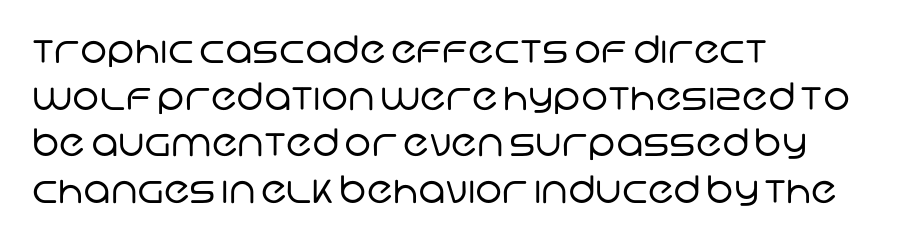
Descender tails drop into unmarked territory. You could not count columns in this text — the font is proportionally spaced. Words appear dense and cohesive because spacing is normal. This sample uses a sans-serif face. The font sits on the lighter half of the weight spectrum, regular included.
